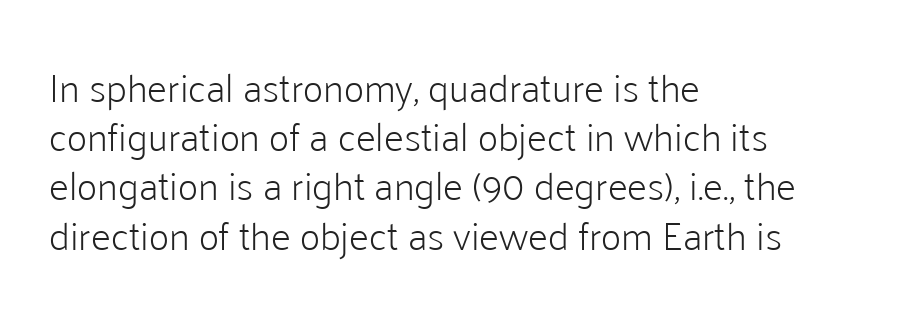
Inter-character spacing is left at the font's built-in metrics. Do the characters align in a grid? No, the font is proportional. The font's upright variant was chosen for this text. A bare baseline throughout the passage. Bold? No — there's no thickening of the strokes. The typeface chosen for these lines omits serifs.
